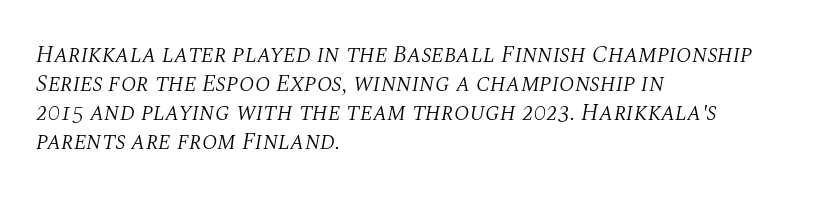
Q: Is the text bold? A: No.
Q: Is the text italic (slanted)? A: Yes, it leans right by about 10 degrees.
Q: Is the text underlined? A: No.
Q: How is the paragraph aligned? A: Left-aligned.
Q: Is the spacing between letters normal or unusually wide? A: Normal.
